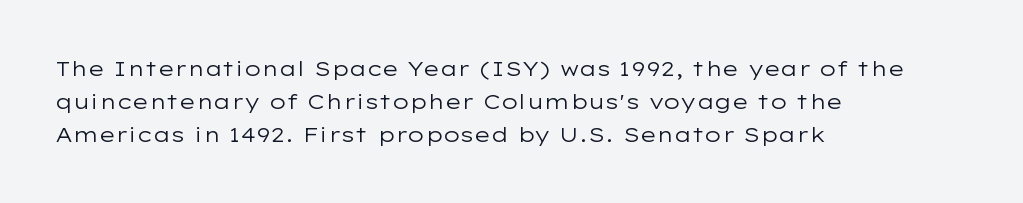
No italicization has been applied; the sample stays upright. This rendering features lettering with no underline. Summary of weight: not heavy and not bold. The typesetter chose a ragged-right arrangement here. The vertical gap from one line to the next is medium.
